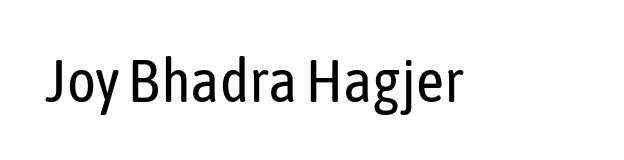
Varying glyph widths throughout — classic text-font behaviour. The horizontal fit of the characters is conventional and even. Only glyphs here, with clear space below each row. A typesetter would mark this as roman, not italic. Weight class: somewhere from thin through regular.
